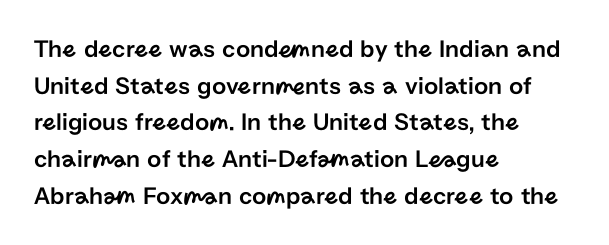
The image shows 25 px text type, upright; set left-aligned, normal line spacing (1.47x), normal letter spacing, not underlined.
